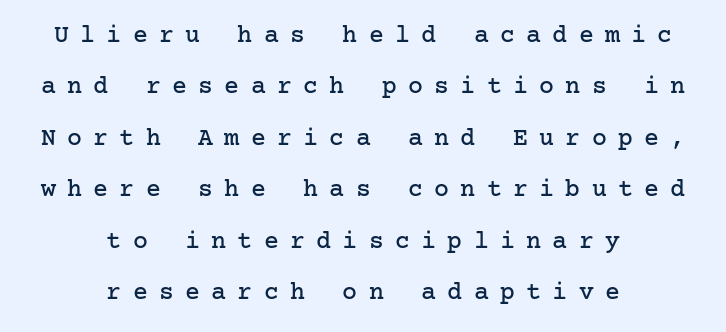
Q: Is the text italic (slanted)? A: No, it is upright.
Q: Is the text underlined? A: No.
Q: How is the paragraph aligned? A: Centered.
Q: Is the spacing between letters normal or unusually wide? A: Unusually wide.
Q: Is the spacing between lines tight, normal or loose? A: Loose.
